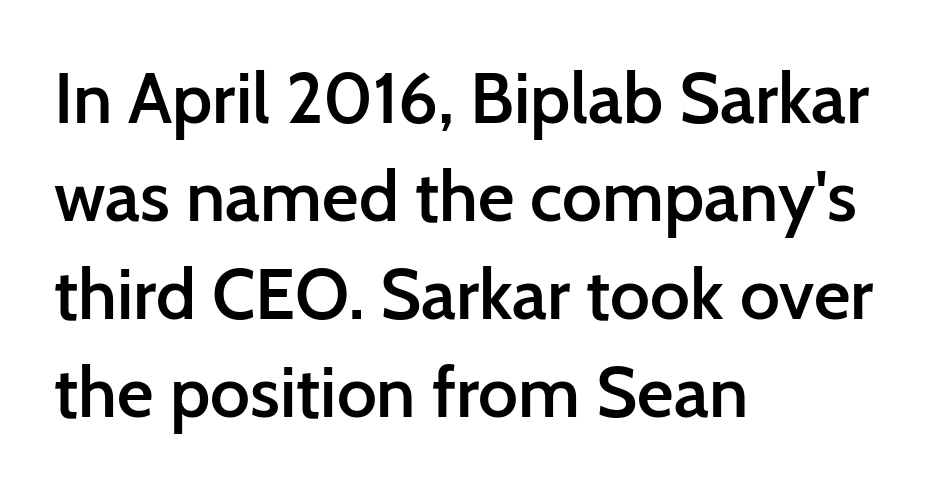
{"serif": "no", "italic": "no", "bold": "semi", "weight": "semibold", "width": "normal", "stroke_contrast": "low", "x_height": "medium", "monospaced": "no", "underline": "no", "align": "left", "line_spacing": "normal", "line_spacing_ratio": 1.38, "letter_spacing": "normal", "letter_spacing_em": 0.0, "glyph_px": 71}
